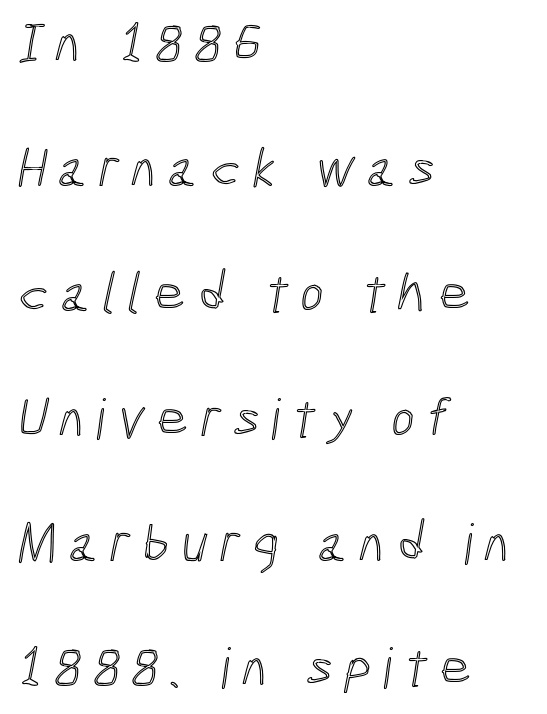
{"width": "condensed", "x_height": "medium", "monospaced": "no", "underline": "no", "align": "left", "line_spacing": "loose", "line_spacing_ratio": 2.23, "letter_spacing": "wide", "letter_spacing_em": 0.21, "glyph_px": 56}
